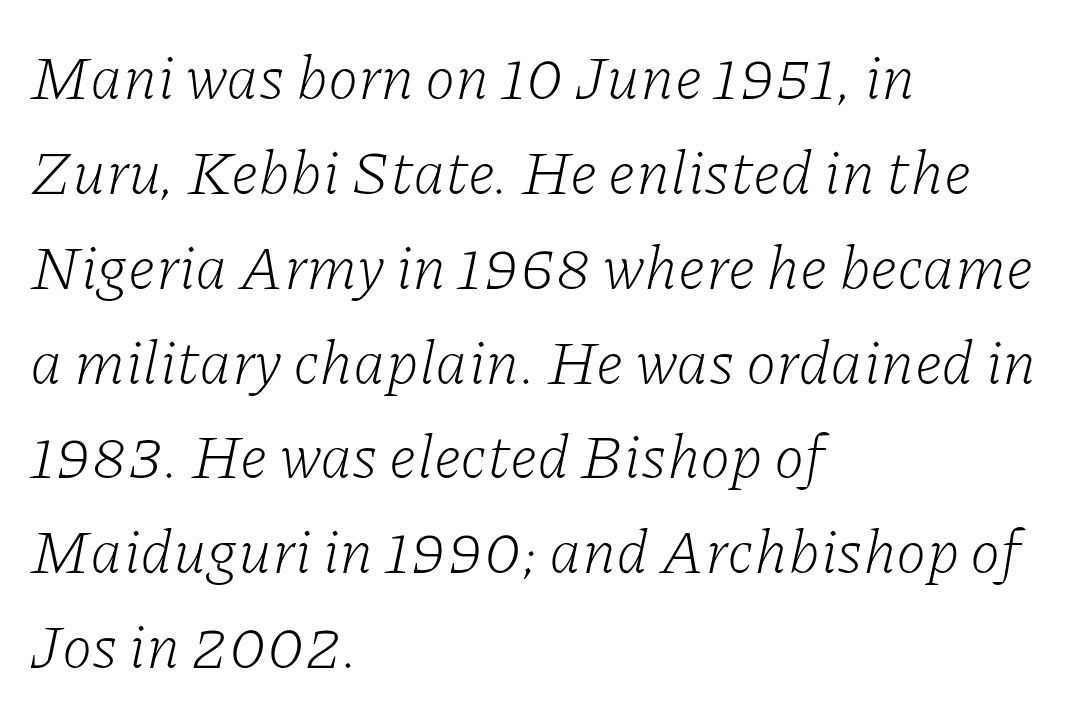
Q: Is the text bold? A: No.
Q: Is the text italic (slanted)? A: Yes, it leans right by about 11 degrees.
Q: Is the typeface a serif or a sans-serif typeface? A: Serif.
Q: Is the text underlined? A: No.
Q: How is the paragraph aligned? A: Left-aligned.
Q: Is the spacing between letters normal or unusually wide? A: Normal.
Q: Is the spacing between lines tight, normal or loose? A: Normal.
Q: Width (condensed, normal, or wide)? A: Normal.
Q: Stroke contrast? A: Low.
Q: x-height? A: Medium.
Q: Monospaced? A: No.
